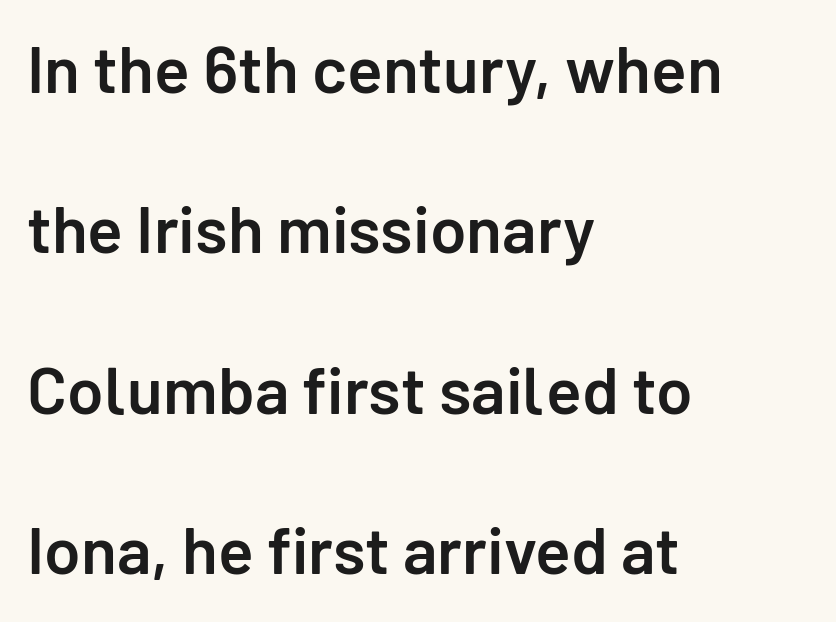
Note the varied advance widths — an 'i' is clearly narrower than an 'm'. The baseline area is clear. Nope, not italic — everything's standing straight. The rendering keeps characters at their native spacing.
